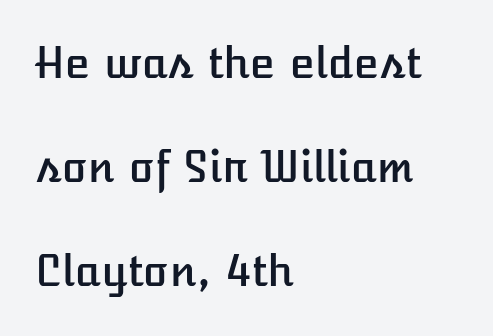
Q: Is the text italic (slanted)? A: No, it is upright.
Q: Is the text underlined? A: No.
Q: How is the paragraph aligned? A: Left-aligned.
Q: Is the spacing between letters normal or unusually wide? A: Normal.
Q: Is the spacing between lines tight, normal or loose? A: Loose.
Q: Width (condensed, normal, or wide)? A: Normal.
Q: Stroke contrast? A: Low.
Q: x-height? A: Medium.
Q: Monospaced? A: No.
